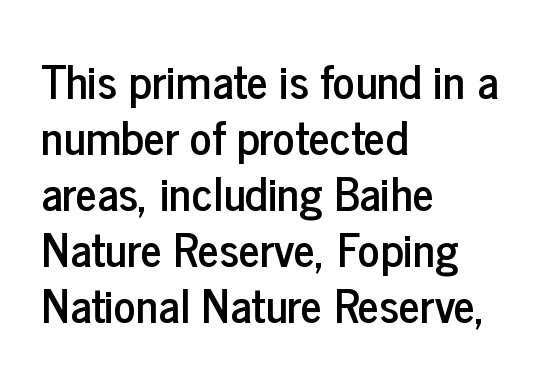
Q: Is the text italic (slanted)? A: No, it is upright.
Q: Is the typeface a serif or a sans-serif typeface? A: Sans-serif.
Q: Is the text underlined? A: No.
Q: How is the paragraph aligned? A: Left-aligned.
Q: Is the spacing between letters normal or unusually wide? A: Normal.
Q: Width (condensed, normal, or wide)? A: Condensed.
Q: Stroke contrast? A: Low.
Q: x-height? A: Medium.
Q: Monospaced? A: No.
